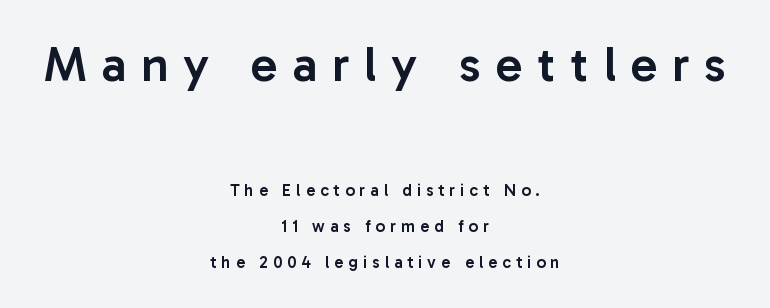
{"serif": "no", "italic": "no", "bold": "semi", "weight": "semibold", "width": "normal", "stroke_contrast": "low", "x_height": "medium", "monospaced": "no", "underline": "no", "align": "center", "line_spacing": "loose", "line_spacing_ratio": 2.12, "letter_spacing": "wide", "letter_spacing_em": 0.29, "larger_block": "first", "size_ratio": 2.94, "glyph_px": 50}
